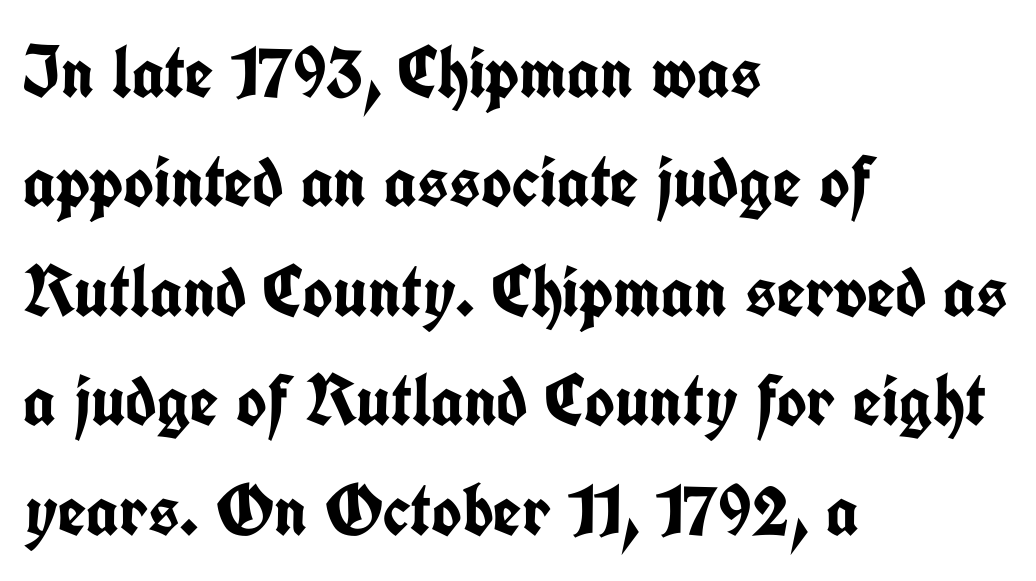
The image shows 73 px semibold, condensed sans-serif type, upright; set left-aligned, normal line spacing (1.5x), normal letter spacing, not underlined; low stroke contrast and a medium x-height.
